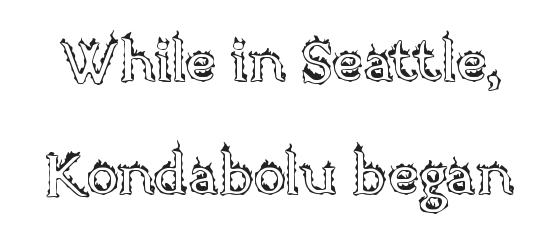
The image shows 59 px text type, upright; set loose line spacing (1.92x), normal letter spacing, not underlined; a large x-height.
